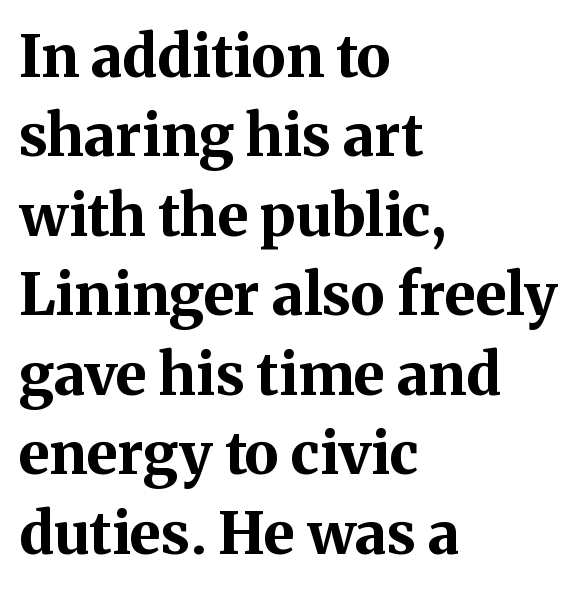
These lines stack with their left ends in a neat column. As a designer I'd log this as weight 700, bold. This sample keeps an unexceptional amount of space between lines. The letterforms sit shoulder to shoulder at normal distance. Bare-footed words on every line. Ascenders rise straight up at ninety degrees.
